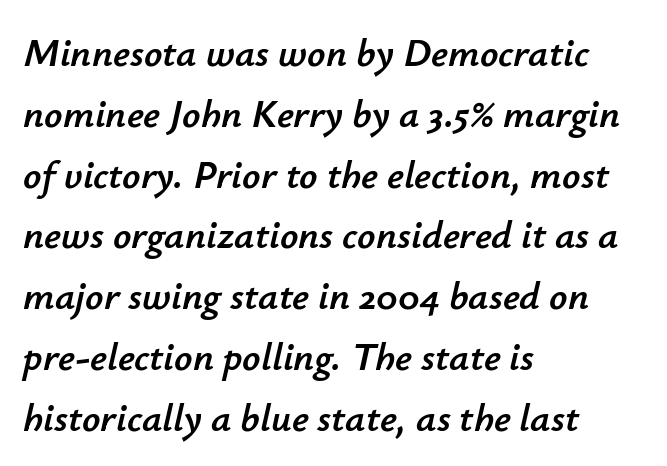
Leftover space on each line is placed entirely after the last word. The string is rendered with underlining switched off. Each letter keeps its own natural width here, so spacing adapts to shape. Interline gaps are of average width in this sample.
